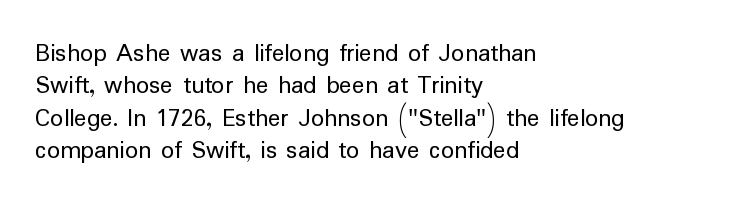
The image shows 26 px text type, upright; set left-aligned, normal line spacing (1.25x), normal letter spacing, not underlined.
